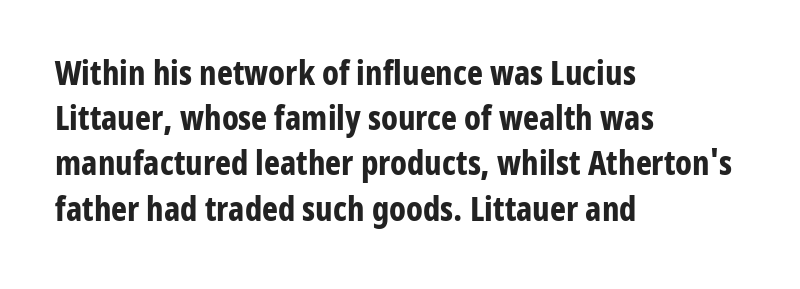
The image shows 34 px bold, condensed sans-serif type, upright; set left-aligned, normal line spacing (1.33x), normal letter spacing, not underlined; low stroke contrast and a medium x-height.
